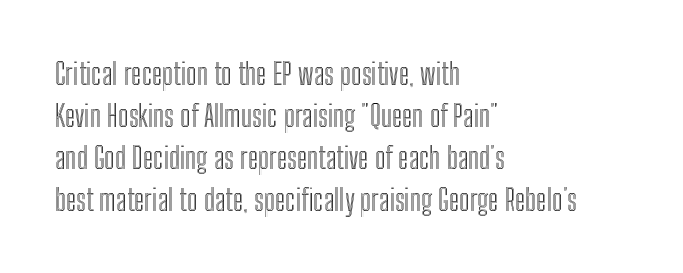
Q: Is the text italic (slanted)? A: No, it is upright.
Q: Is the text underlined? A: No.
Q: How is the paragraph aligned? A: Left-aligned.
Q: Is the spacing between letters normal or unusually wide? A: Normal.
Q: Is the spacing between lines tight, normal or loose? A: Normal.
Q: Width (condensed, normal, or wide)? A: Condensed.
Q: x-height? A: Medium.
Q: Monospaced? A: No.
